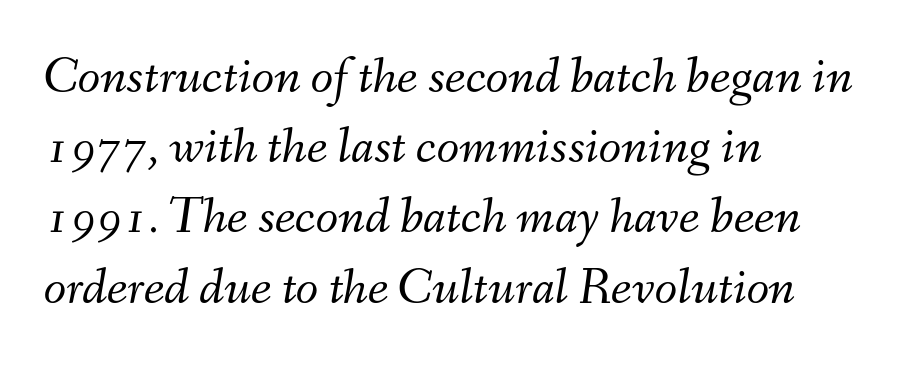
The image shows 52 px light type, italic (leaning right); set left-aligned, normal line spacing (1.35x), normal letter spacing, not underlined; medium stroke contrast and a small x-height.
